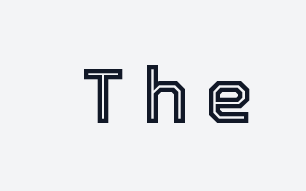
{"italic": "no", "width": "normal", "x_height": "medium", "monospaced": "no", "underline": "no", "letter_spacing": "wide", "letter_spacing_em": 0.21, "glyph_px": 78}
